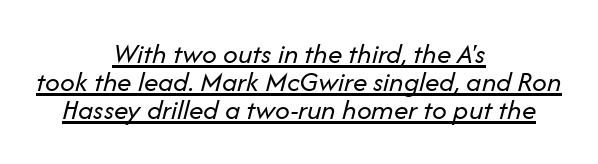
{"italic": "yes", "lean": "right", "slant_degrees": 14, "bold": "no", "weight": "regular", "width": "normal", "stroke_contrast": "low", "x_height": "medium", "monospaced": "no", "underline": "yes", "align": "center", "line_spacing": "tight", "line_spacing_ratio": 0.97, "letter_spacing": "normal", "letter_spacing_em": 0.0, "glyph_px": 29}
